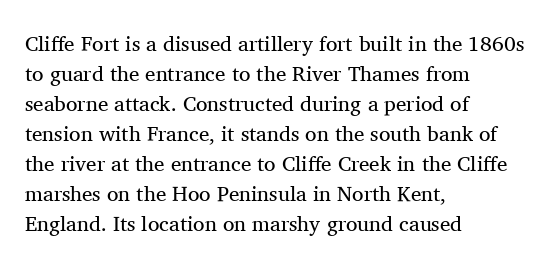
Q: Is the text bold? A: No.
Q: Is the text italic (slanted)? A: No, it is upright.
Q: Is the text underlined? A: No.
Q: How is the paragraph aligned? A: Left-aligned.
Q: Is the spacing between letters normal or unusually wide? A: Normal.
Q: Is the spacing between lines tight, normal or loose? A: Normal.
